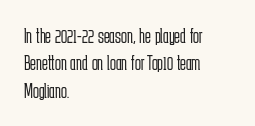
The image shows 22 px text type, upright; set left-aligned, normal line spacing (1.25x), normal letter spacing, not underlined.
